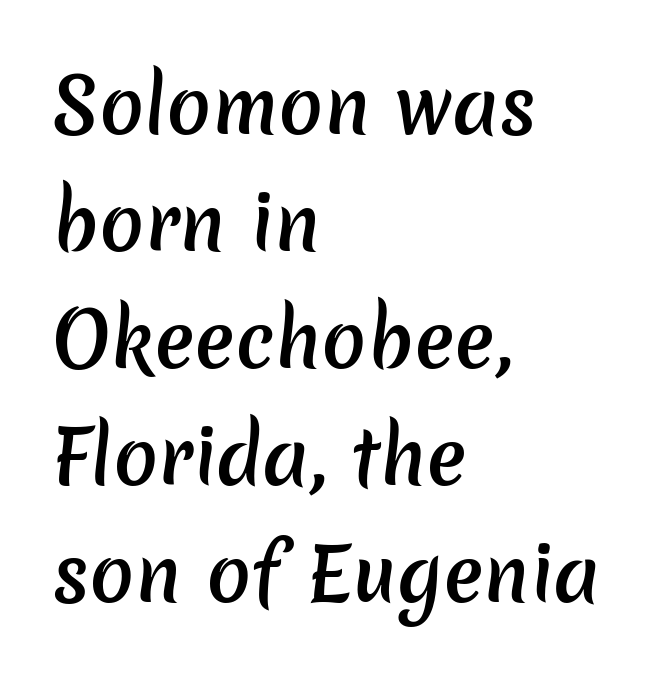
Q: Is the text bold? A: Semi-bold.
Q: Is the typeface a serif or a sans-serif typeface? A: Sans-serif.
Q: Is the text underlined? A: No.
Q: How is the paragraph aligned? A: Left-aligned.
Q: Is the spacing between letters normal or unusually wide? A: Normal.
Q: Is the spacing between lines tight, normal or loose? A: Normal.
Q: Width (condensed, normal, or wide)? A: Normal.
Q: Stroke contrast? A: Low.
Q: x-height? A: Medium.
Q: Monospaced? A: No.
